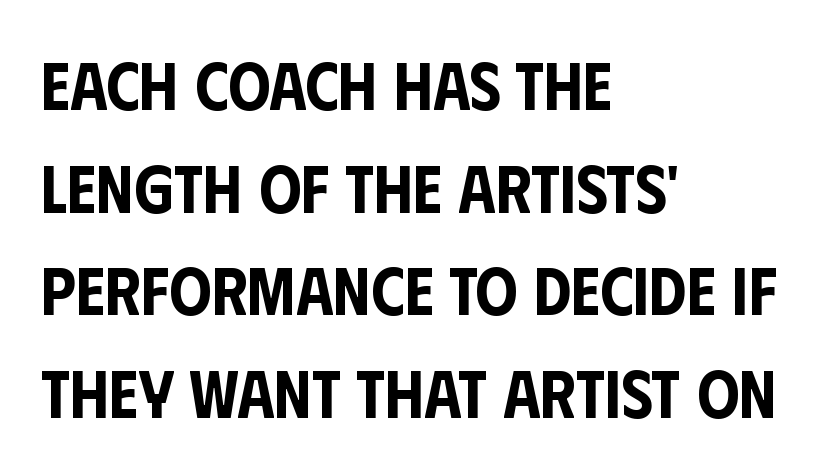
{"serif": "no", "italic": "no", "width": "condensed", "stroke_contrast": "low", "x_height": "large", "monospaced": "no", "underline": "no", "align": "left", "line_spacing": "normal", "line_spacing_ratio": 1.53, "letter_spacing": "normal", "letter_spacing_em": 0.0, "glyph_px": 67}
